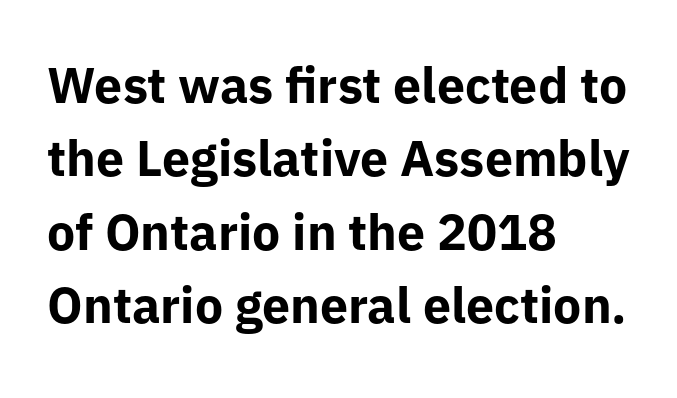
{"serif": "no", "italic": "no", "bold": "yes", "weight": "bold", "width": "normal", "stroke_contrast": "low", "x_height": "medium", "monospaced": "no", "underline": "no", "align": "left", "line_spacing": "normal", "line_spacing_ratio": 1.47, "letter_spacing": "normal", "letter_spacing_em": 0.0, "glyph_px": 50}
